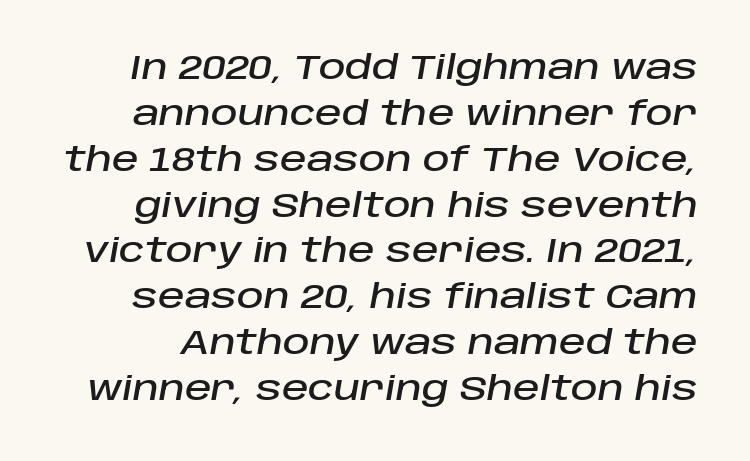
Does extra space separate the letters? No, they use regular spacing. Spacing verdict: proportional, widths tailored to each character. Compared with typical paragraphs, the rows here are spaced about the same. When letters slant like this, we call the style italic.
